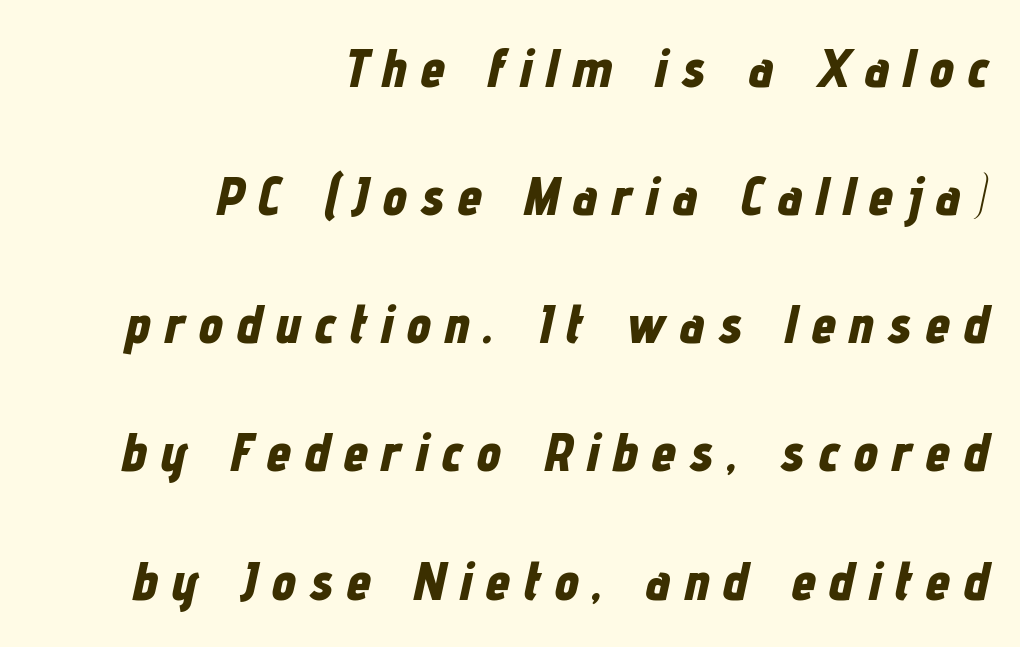
Q: Is the text bold? A: Yes.
Q: Is the text italic (slanted)? A: Yes, it leans right by about 12 degrees.
Q: Is the text underlined? A: No.
Q: How is the paragraph aligned? A: Right-aligned.
Q: Is the spacing between letters normal or unusually wide? A: Unusually wide.
Q: Is the spacing between lines tight, normal or loose? A: Loose.
Q: Width (condensed, normal, or wide)? A: Condensed.
Q: Stroke contrast? A: Low.
Q: x-height? A: Medium.
Q: Monospaced? A: No.
